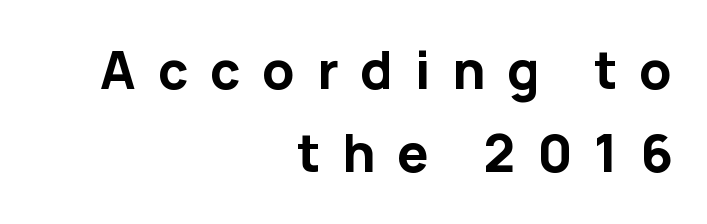
Q: Is the text bold? A: Yes.
Q: Is the text italic (slanted)? A: No, it is upright.
Q: Is the typeface a serif or a sans-serif typeface? A: Sans-serif.
Q: Is the text underlined? A: No.
Q: How is the paragraph aligned? A: Right-aligned.
Q: Is the spacing between letters normal or unusually wide? A: Unusually wide.
Q: Is the spacing between lines tight, normal or loose? A: Normal.
Q: Width (condensed, normal, or wide)? A: Normal.
Q: Stroke contrast? A: Low.
Q: x-height? A: Medium.
Q: Monospaced? A: No.
